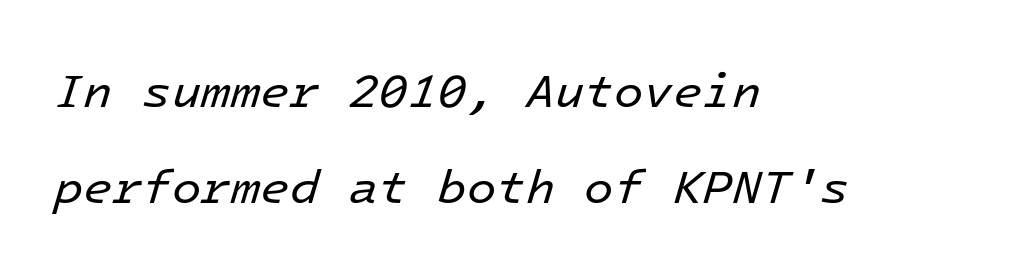
Q: Is the text bold? A: No.
Q: Is the text italic (slanted)? A: Yes, it leans right by about 16 degrees.
Q: Is the text underlined? A: No.
Q: How is the paragraph aligned? A: Left-aligned.
Q: Is the spacing between letters normal or unusually wide? A: Normal.
Q: Is the spacing between lines tight, normal or loose? A: Loose.
Q: Width (condensed, normal, or wide)? A: Normal.
Q: Stroke contrast? A: Low.
Q: x-height? A: Medium.
Q: Monospaced? A: Yes.
